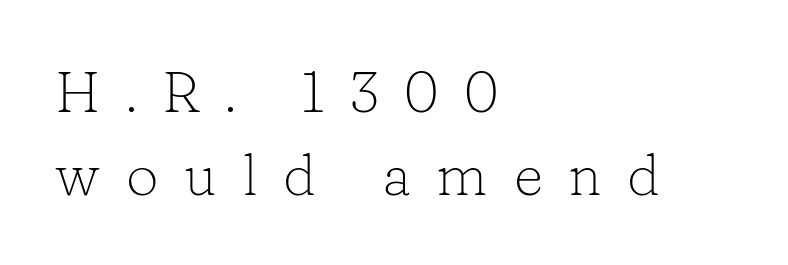
The image shows 58 px light serif type, upright; set left-aligned, normal line spacing (1.43x), unusually wide letter spacing (+0.44 em), not underlined; low stroke contrast and a medium x-height.
